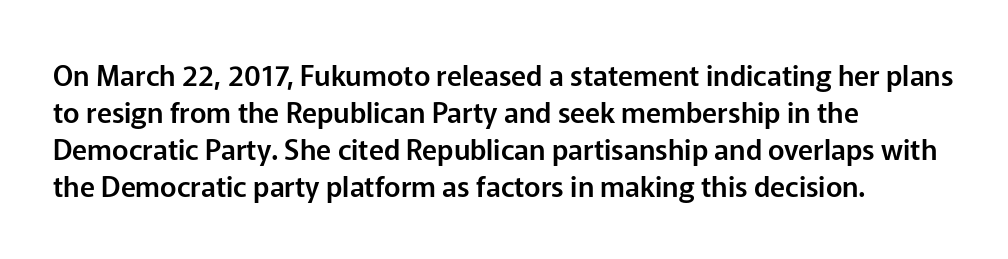
{"serif": "no", "italic": "no", "width": "normal", "stroke_contrast": "low", "x_height": "medium", "monospaced": "no", "underline": "no", "align": "left", "line_spacing": "normal", "line_spacing_ratio": 1.32, "letter_spacing": "normal", "letter_spacing_em": 0.0, "glyph_px": 28}
